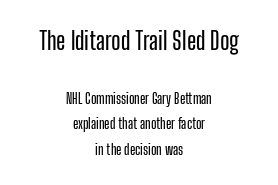
Decoration check: the copy has no underline. Each word holds together tightly as a unit, with standard inter-letter gaps. Every row of glyphs is offset so its center matches the block's center. It's the straight-up-and-down kind of type. Whoever set this made the first block the dominant, larger element.
